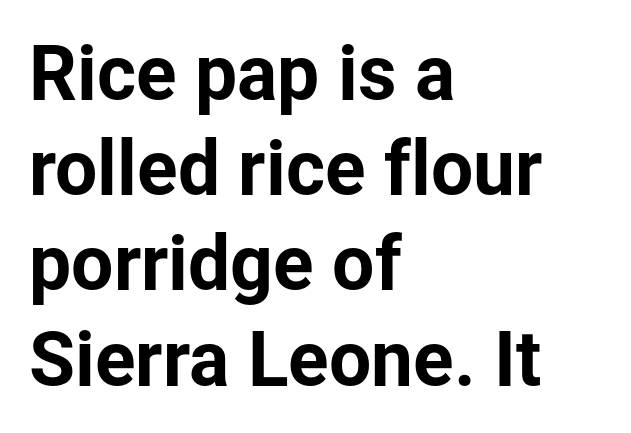
Q: Is the text italic (slanted)? A: No, it is upright.
Q: Is the typeface a serif or a sans-serif typeface? A: Sans-serif.
Q: Is the text underlined? A: No.
Q: How is the paragraph aligned? A: Left-aligned.
Q: Is the spacing between letters normal or unusually wide? A: Normal.
Q: Is the spacing between lines tight, normal or loose? A: Normal.
Q: Width (condensed, normal, or wide)? A: Normal.
Q: Stroke contrast? A: Low.
Q: x-height? A: Medium.
Q: Monospaced? A: No.
